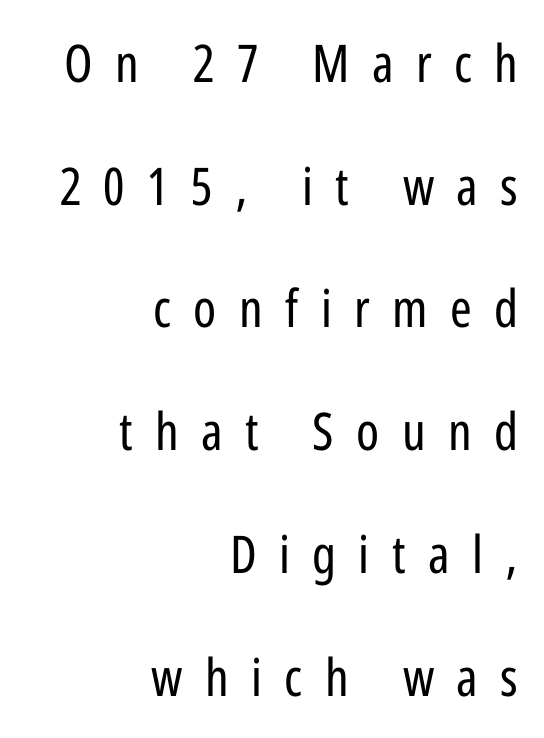
Each letter keeps its own natural width here, so spacing adapts to shape. The font is comparable to plain body text, perhaps lighter. Look at the bottom of the vertical strokes: they stop flat, with no serifs. Posture: vertical. Glyph-to-glyph distance is far greater than everyday printed text.
